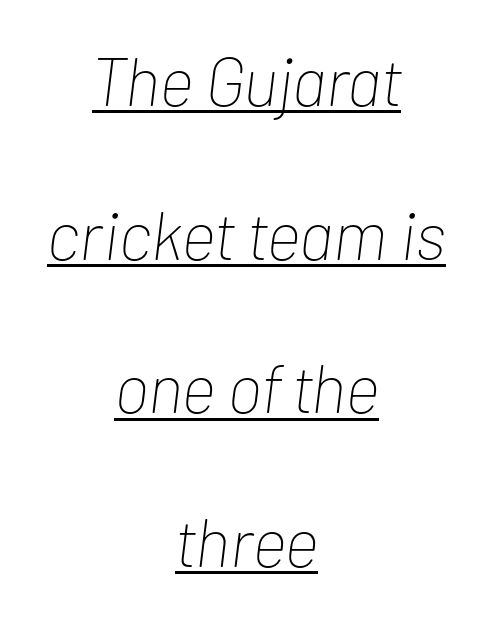
Q: Is the text bold? A: No.
Q: Is the text italic (slanted)? A: Yes, it leans right by about 7 degrees.
Q: Is the text underlined? A: Yes.
Q: How is the paragraph aligned? A: Centered.
Q: Is the spacing between letters normal or unusually wide? A: Normal.
Q: Is the spacing between lines tight, normal or loose? A: Loose.
Q: Width (condensed, normal, or wide)? A: Condensed.
Q: Stroke contrast? A: Low.
Q: x-height? A: Medium.
Q: Monospaced? A: No.
